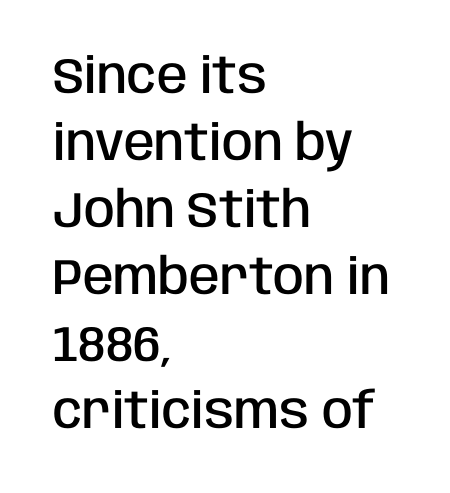
The image shows 50 px semibold, condensed sans-serif type, upright; set left-aligned, normal line spacing (1.34x), normal letter spacing, not underlined; low stroke contrast and a large x-height.
